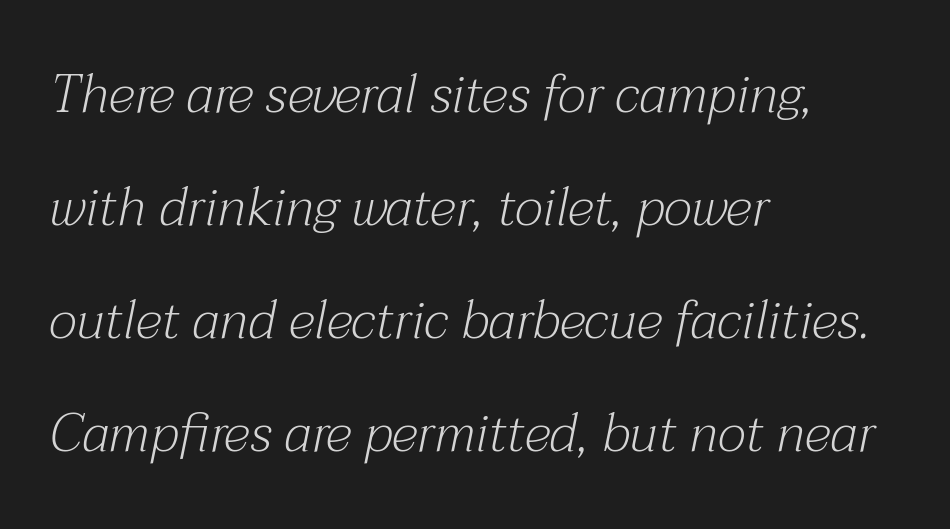
{"serif": "yes", "italic": "yes", "lean": "right", "slant_degrees": 12, "bold": "no", "weight": "light", "width": "normal", "stroke_contrast": "medium", "x_height": "medium", "monospaced": "no", "underline": "no", "align": "left", "line_spacing": "loose", "line_spacing_ratio": 2.13, "letter_spacing": "normal", "letter_spacing_em": 0.0, "glyph_px": 53}
